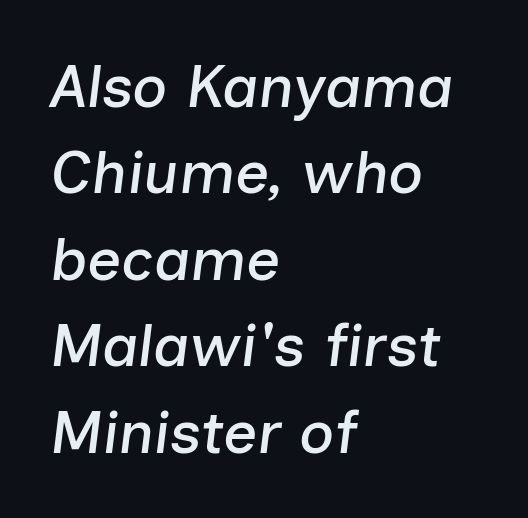
The image shows 60 px text type, italic (leaning right); set left-aligned, normal line spacing (1.44x), normal letter spacing, not underlined; low stroke contrast and a medium x-height.
